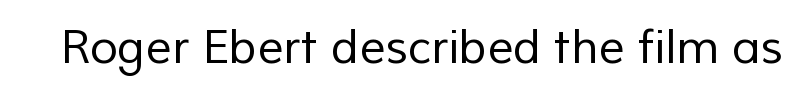
The image shows 46 px regular-weight sans-serif type; set normal letter spacing, not underlined; low stroke contrast and a medium x-height.
